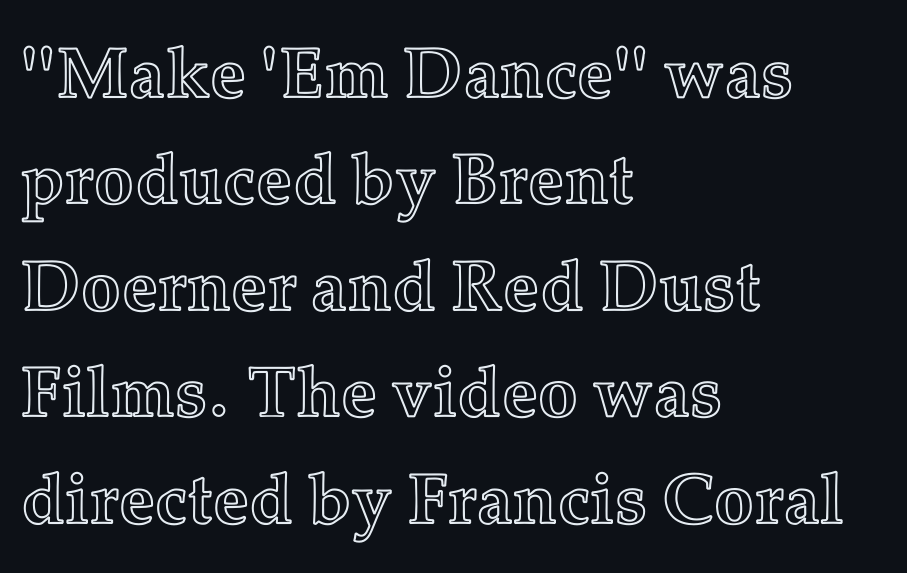
{"italic": "no", "width": "normal", "x_height": "medium", "monospaced": "no", "underline": "no", "align": "left", "line_spacing": "normal", "line_spacing_ratio": 1.5, "letter_spacing": "normal", "letter_spacing_em": 0.0, "glyph_px": 71}
